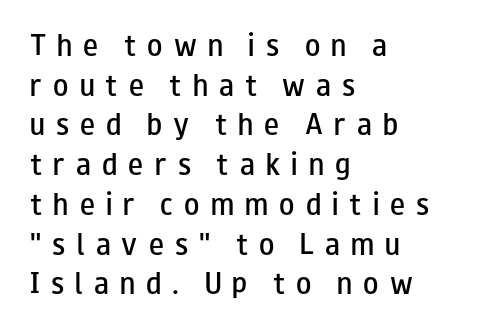
The image shows 25 px text type, upright; set left-aligned, normal line spacing (1.59x), unusually wide letter spacing (+0.44 em), not underlined.
